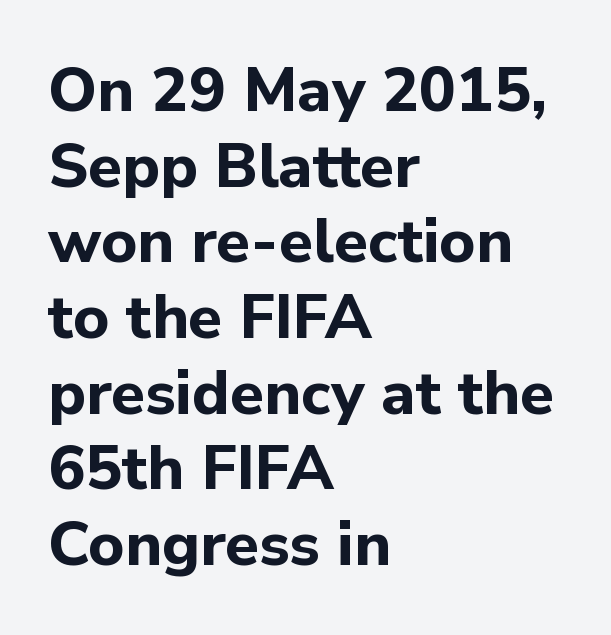
What stands out about the letter spacing? Nothing — it is the standard amount. Caption: multi-line text, flush left, ragged right. Vertical strokes here are truly vertical. Regarding serifs, this sample does without them.
